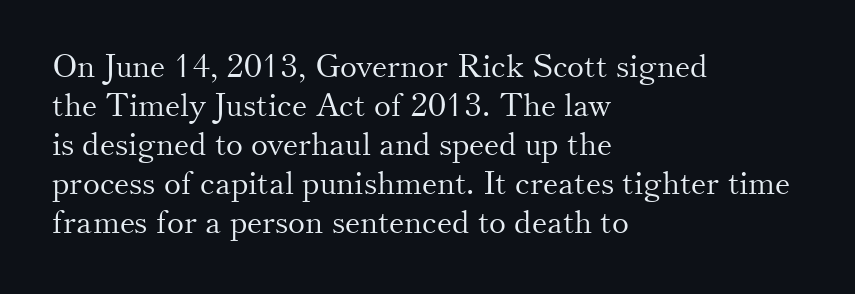
The image shows 32 px light serif type, upright; set left-aligned, line spacing 1.22x, normal letter spacing, not underlined; medium stroke contrast and a small x-height.
